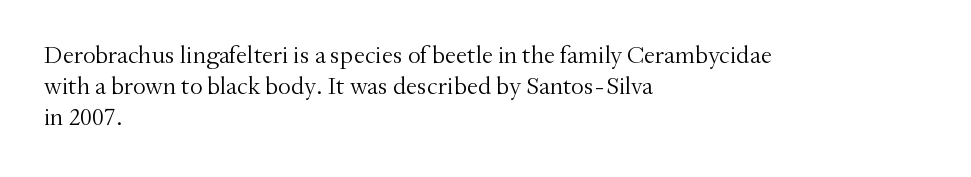
{"italic": "no", "bold": "no", "underline": "no", "align": "left", "line_spacing": "normal", "line_spacing_ratio": 1.25, "letter_spacing": "normal", "letter_spacing_em": 0.0, "glyph_px": 25}
